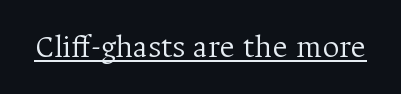
Q: Is the text bold? A: No.
Q: Is the text italic (slanted)? A: No, it is upright.
Q: Is the typeface a serif or a sans-serif typeface? A: Serif.
Q: Is the text underlined? A: Yes.
Q: Is the spacing between letters normal or unusually wide? A: Normal.
Q: Width (condensed, normal, or wide)? A: Normal.
Q: Stroke contrast? A: Medium.
Q: x-height? A: Medium.
Q: Monospaced? A: No.
